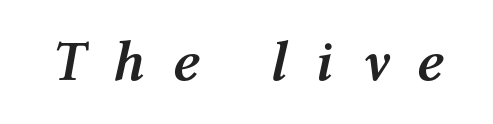
{"italic": "yes", "lean": "right", "slant_degrees": 12, "bold": "yes", "weight": "semibold", "width": "normal", "stroke_contrast": "medium", "x_height": "medium", "monospaced": "no", "underline": "no", "letter_spacing": "wide", "letter_spacing_em": 0.49, "glyph_px": 57}
